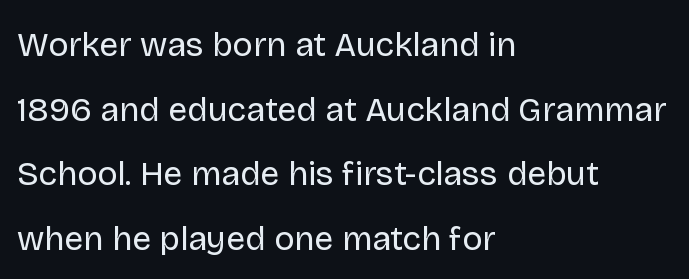
The image shows 34 px regular-weight sans-serif type, upright; set left-aligned, loose line spacing (1.9x), normal letter spacing, not underlined; low stroke contrast and a large x-height.
